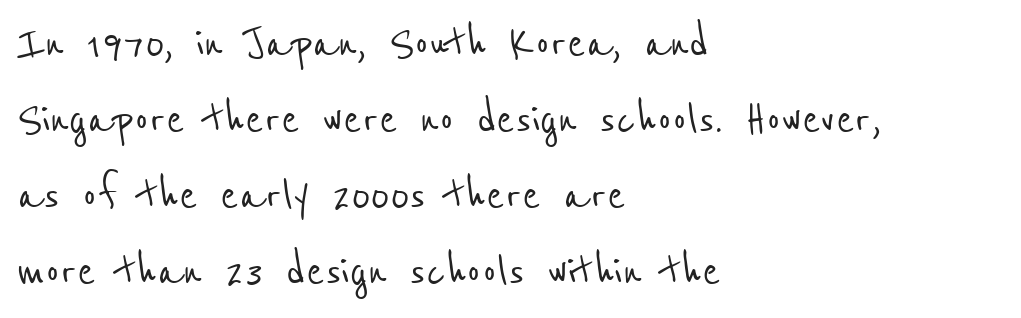
The tracking reads as untouched default to a designer's eye. This block has exactly the height ordinary leading produces. The typeface chosen for these lines omits serifs. Casual observation: everything's shoved over to the left. The rendering uses natural spacing where letterforms have individual widths. The passage shown is not underscored anywhere.
